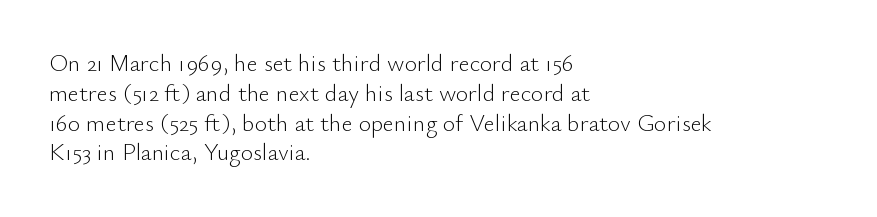
Q: Is the text bold? A: No.
Q: Is the text italic (slanted)? A: No, it is upright.
Q: Is the text underlined? A: No.
Q: How is the paragraph aligned? A: Left-aligned.
Q: Is the spacing between letters normal or unusually wide? A: Normal.
